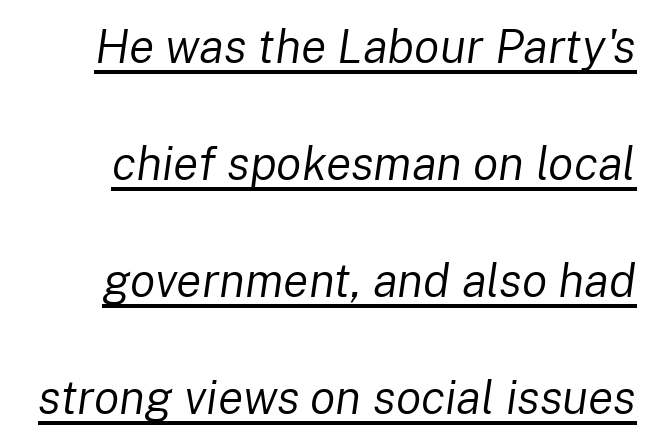
Q: Is the text bold? A: No.
Q: Is the text italic (slanted)? A: Yes, it leans right by about 8 degrees.
Q: Is the text underlined? A: Yes.
Q: Is the spacing between letters normal or unusually wide? A: Normal.
Q: Is the spacing between lines tight, normal or loose? A: Loose.
Q: Width (condensed, normal, or wide)? A: Normal.
Q: Stroke contrast? A: Low.
Q: x-height? A: Medium.
Q: Monospaced? A: No.
